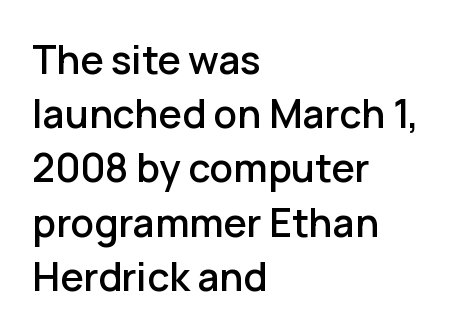
The image shows 39 px sans-serif type, upright; set left-aligned, normal line spacing (1.39x), normal letter spacing, not underlined; low stroke contrast and a medium x-height.
